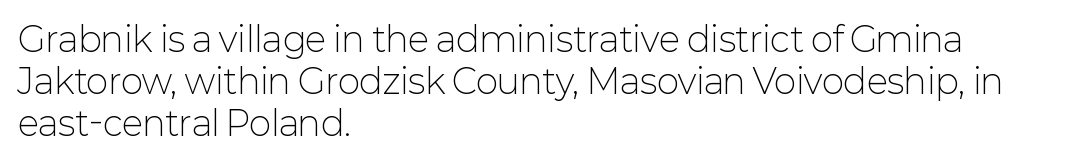
The setting favours the left margin, as ordinary paragraphs usually do. Glance below the letters and you will spot only blank space. A light-to-regular cut is what we see here. Default kerning and tracking; the words read as compact shapes. Spacing verdict: proportional, widths tailored to each character. The glyphs in this specimen are sans serif.
